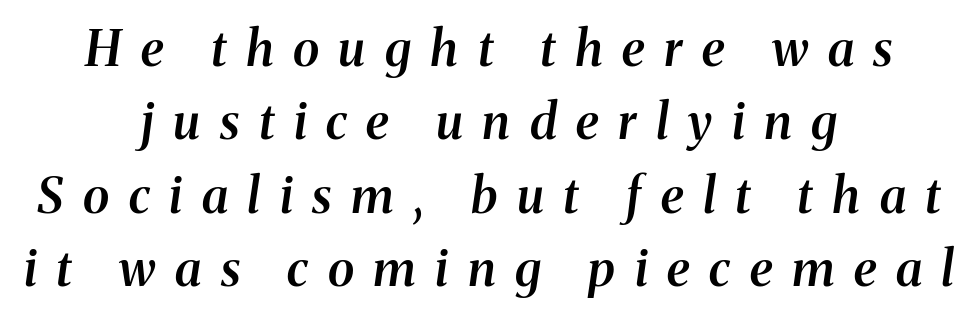
The image shows 49 px semibold serif type, italic (leaning right); set centered, normal line spacing (1.5x), unusually wide letter spacing (+0.4 em), not underlined; medium stroke contrast and a medium x-height.
